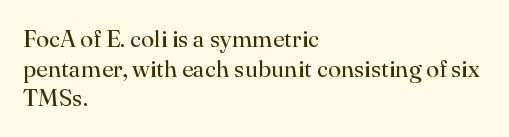
Q: Is the text bold? A: No.
Q: Is the text italic (slanted)? A: No, it is upright.
Q: Is the text underlined? A: No.
Q: How is the paragraph aligned? A: Left-aligned.
Q: Is the spacing between letters normal or unusually wide? A: Normal.
